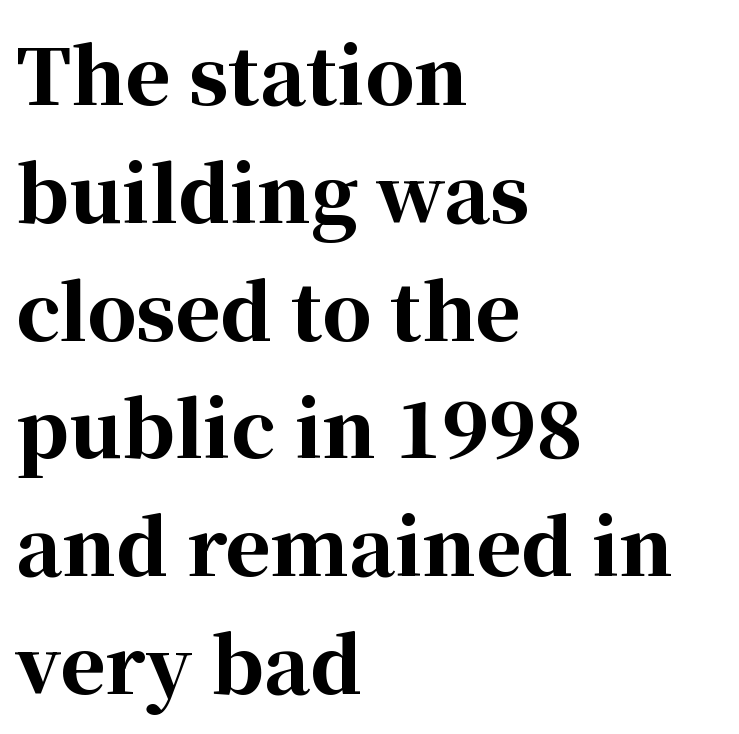
Q: Is the text bold? A: Yes.
Q: Is the text italic (slanted)? A: No, it is upright.
Q: Is the typeface a serif or a sans-serif typeface? A: Serif.
Q: Is the text underlined? A: No.
Q: How is the paragraph aligned? A: Left-aligned.
Q: Is the spacing between letters normal or unusually wide? A: Normal.
Q: Is the spacing between lines tight, normal or loose? A: Normal.
Q: Width (condensed, normal, or wide)? A: Normal.
Q: Stroke contrast? A: High.
Q: x-height? A: Medium.
Q: Monospaced? A: No.
